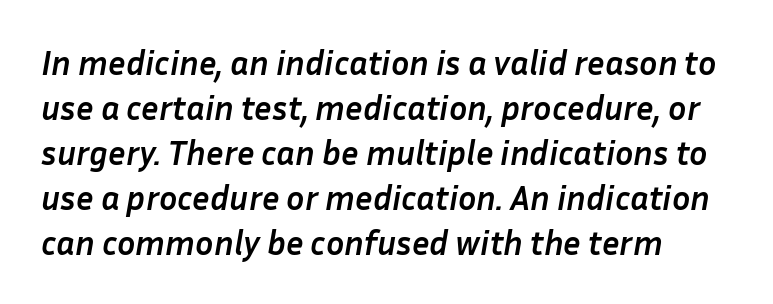
Q: Is the text bold? A: Yes.
Q: Is the text italic (slanted)? A: Yes, it leans right by about 10 degrees.
Q: Is the text underlined? A: No.
Q: How is the paragraph aligned? A: Left-aligned.
Q: Is the spacing between letters normal or unusually wide? A: Normal.
Q: Is the spacing between lines tight, normal or loose? A: Normal.
Q: Width (condensed, normal, or wide)? A: Normal.
Q: Stroke contrast? A: Low.
Q: x-height? A: Medium.
Q: Monospaced? A: No.
